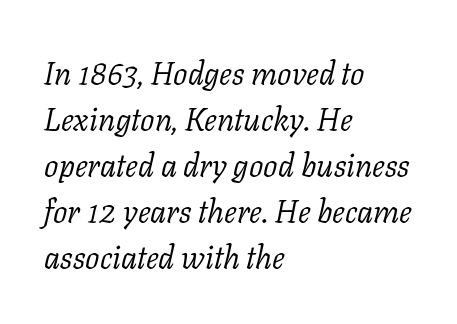
Q: Is the text bold? A: No.
Q: Is the text italic (slanted)? A: Yes, it leans right by about 11 degrees.
Q: Is the typeface a serif or a sans-serif typeface? A: Serif.
Q: Is the text underlined? A: No.
Q: How is the paragraph aligned? A: Left-aligned.
Q: Is the spacing between letters normal or unusually wide? A: Normal.
Q: Is the spacing between lines tight, normal or loose? A: Normal.
Q: Width (condensed, normal, or wide)? A: Normal.
Q: Stroke contrast? A: Low.
Q: x-height? A: Medium.
Q: Monospaced? A: No.
